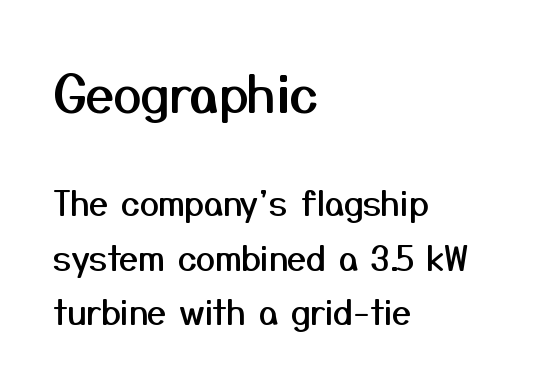
Notice how the stems are strictly vertical — no italics here. The rendering uses natural spacing where letterforms have individual widths. The type is set solid horizontally, with unmodified tracking. Vertically, the passage feels balanced, rows spaced as you'd expect. Honestly, there is no underline to notice here at all. Large over small — that's the arrangement of the two blocks here.
